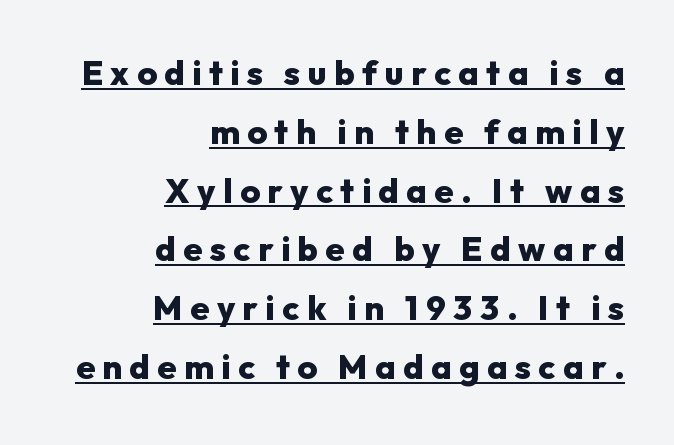
The image shows 34 px heavy sans-serif type, upright; set right-aligned, line spacing 1.73x, unusually wide letter spacing (+0.22 em), underlined; low stroke contrast and a medium x-height.
